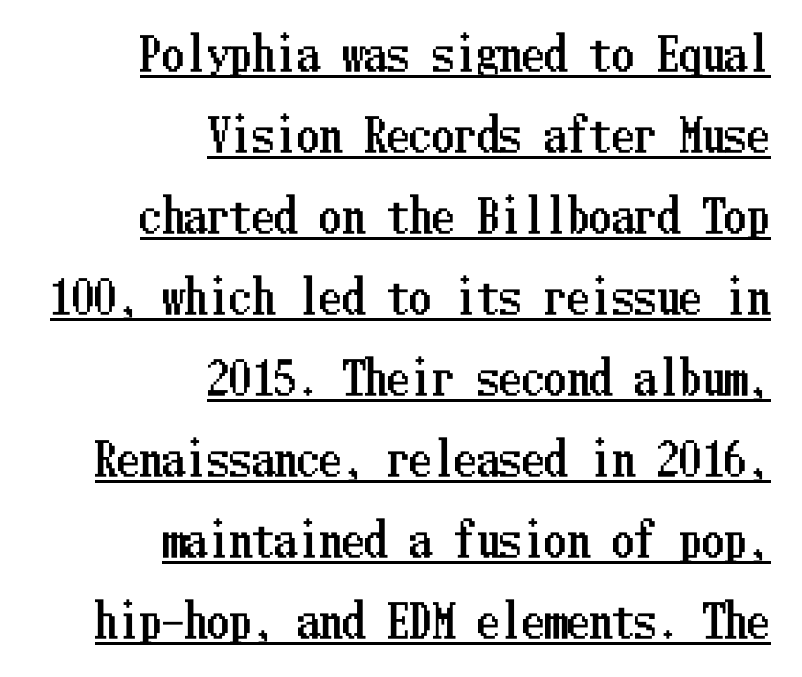
{"italic": "no", "width": "condensed", "stroke_contrast": "low", "x_height": "medium", "underline": "yes", "align": "right", "line_spacing_ratio": 1.8, "letter_spacing": "normal", "letter_spacing_em": 0.0, "glyph_px": 45}
